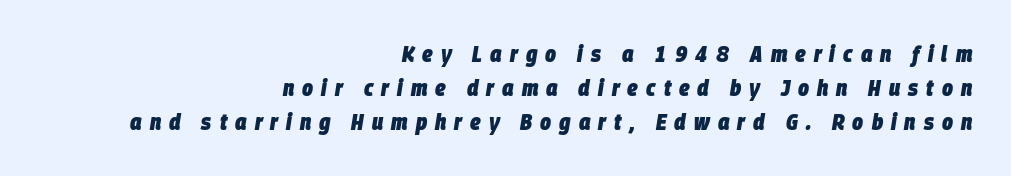
Q: Is the text bold? A: Yes.
Q: Is the text italic (slanted)? A: Yes, it leans right by about 9 degrees.
Q: Is the text underlined? A: No.
Q: How is the paragraph aligned? A: Right-aligned.
Q: Is the spacing between letters normal or unusually wide? A: Unusually wide.
Q: Is the spacing between lines tight, normal or loose? A: Normal.
